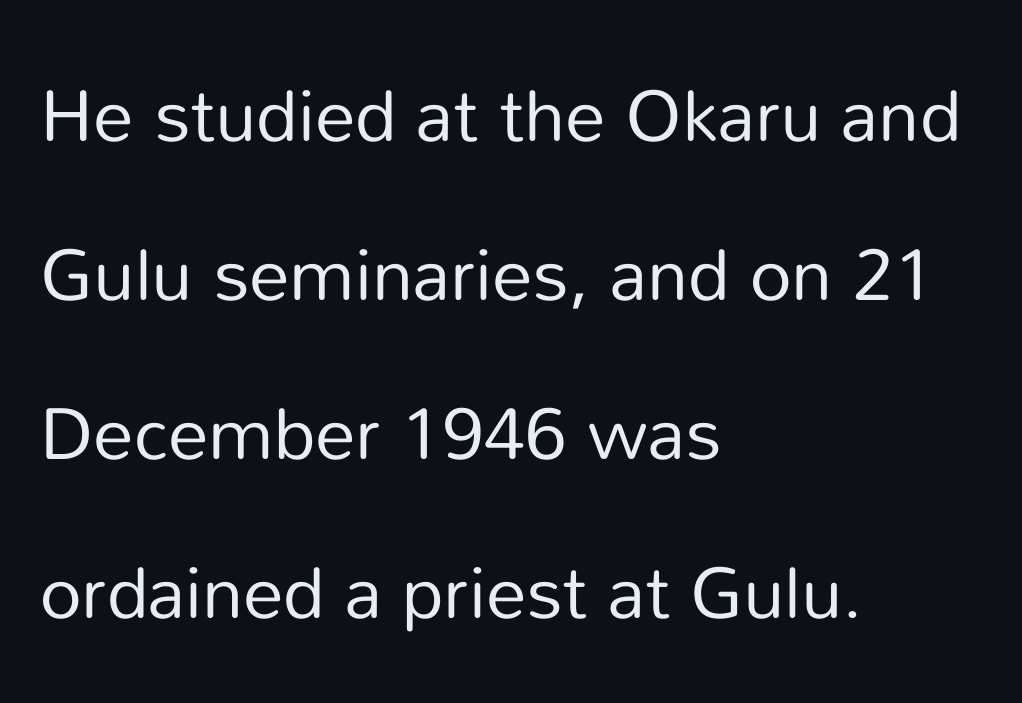
Q: Is the text bold? A: No.
Q: Is the text italic (slanted)? A: No, it is upright.
Q: Is the typeface a serif or a sans-serif typeface? A: Sans-serif.
Q: Is the text underlined? A: No.
Q: How is the paragraph aligned? A: Left-aligned.
Q: Is the spacing between letters normal or unusually wide? A: Normal.
Q: Is the spacing between lines tight, normal or loose? A: Loose.
Q: Width (condensed, normal, or wide)? A: Normal.
Q: Stroke contrast? A: Low.
Q: x-height? A: Medium.
Q: Monospaced? A: No.
